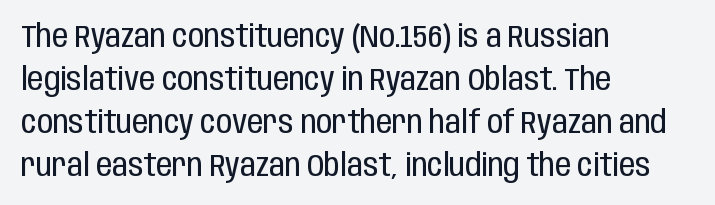
The letters carry no serifs — their stems end cleanly without finishing strokes. The words here are not underlined. This reads as an unemphasized weight, regular at the heaviest. In terms of posture, this sample is upright.
